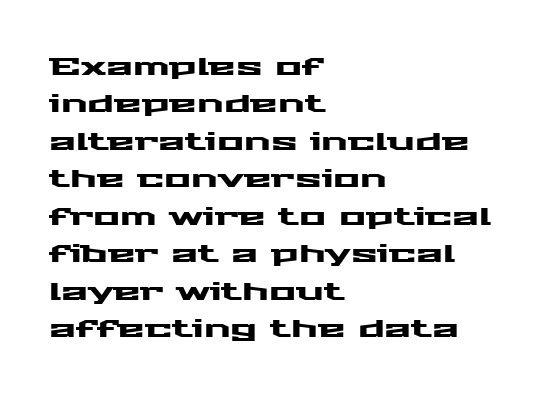
The rendering anchors every line to the left-hand side. The vertical gap from one line to the next is medium. The letterforms sit shoulder to shoulder at normal distance. Lines of text with bare space underneath. This is roman type, the default non-slanted kind.
